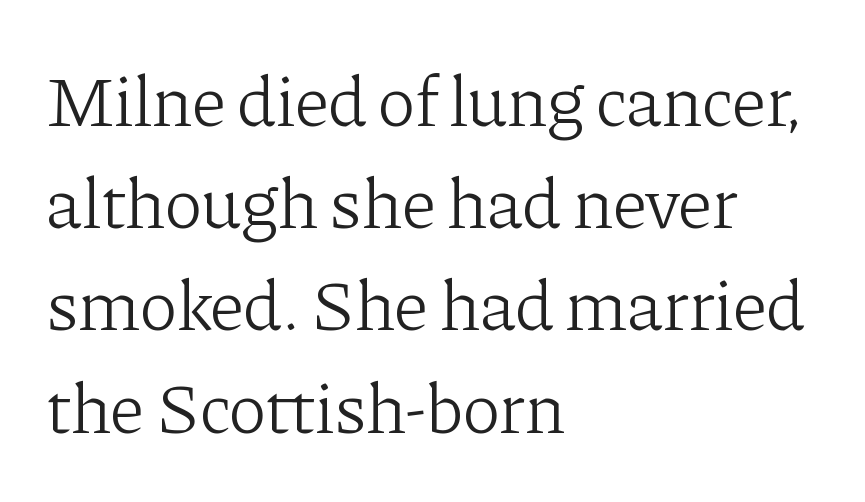
Counters stay open thanks to moderate or lighter strokes. You could not count columns in this text — the font is proportionally spaced. Descenders are the only things crossing below the line. The gaps between neighbouring characters are ordinary and unremarkable.
